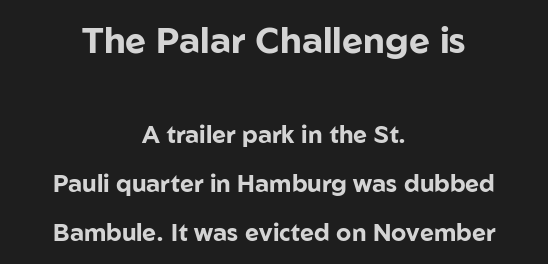
The type family on display is of the sans-serif kind. A typesetter would call this leading open, well beyond the default. The rendering uses a bold face; every stroke is thick and dark. Bare-footed words on every line. The specimen reads as upright at a glance.
